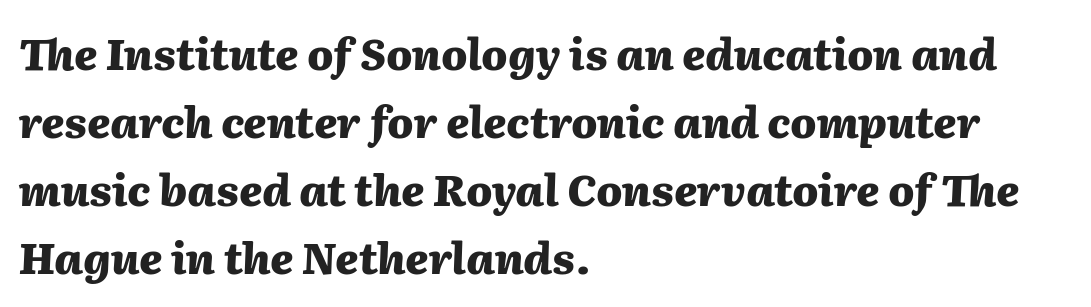
Q: Is the text bold? A: Yes.
Q: Is the text italic (slanted)? A: Yes, it leans right by about 2 degrees.
Q: Is the text underlined? A: No.
Q: How is the paragraph aligned? A: Left-aligned.
Q: Is the spacing between letters normal or unusually wide? A: Normal.
Q: Is the spacing between lines tight, normal or loose? A: Normal.
Q: Width (condensed, normal, or wide)? A: Normal.
Q: Stroke contrast? A: Medium.
Q: x-height? A: Medium.
Q: Monospaced? A: No.
